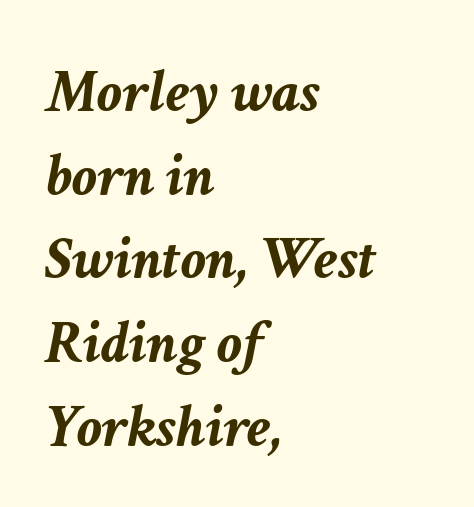
Q: Is the text bold? A: Yes.
Q: Is the text italic (slanted)? A: Yes, it leans right by about 11 degrees.
Q: Is the text underlined? A: No.
Q: How is the paragraph aligned? A: Left-aligned.
Q: Is the spacing between letters normal or unusually wide? A: Normal.
Q: Is the spacing between lines tight, normal or loose? A: Normal.
Q: Width (condensed, normal, or wide)? A: Normal.
Q: Stroke contrast? A: Low.
Q: x-height? A: Medium.
Q: Monospaced? A: No.
